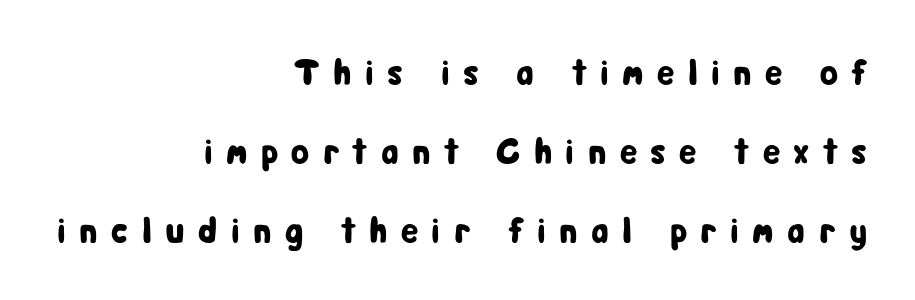
The image shows 37 px condensed sans-serif type, upright; set right-aligned, loose line spacing (2.14x), unusually wide letter spacing (+0.36 em), not underlined; low stroke contrast and a medium x-height.
